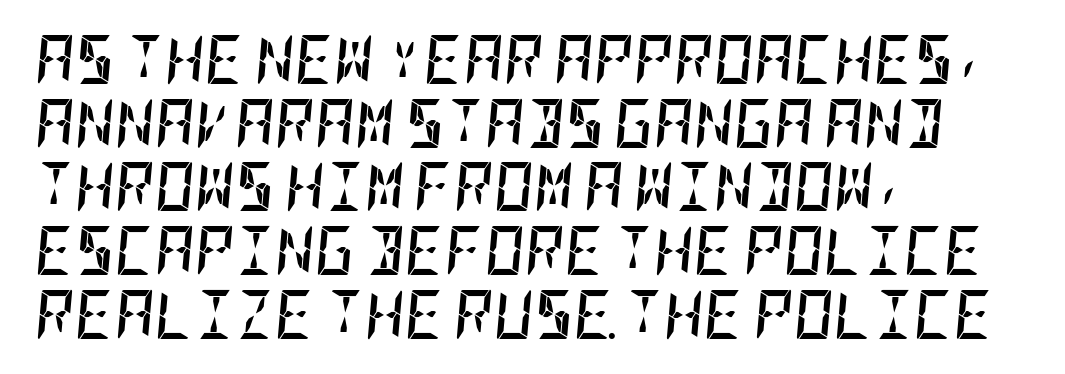
The image shows 49 px semibold, condensed type, italic (leaning right); set left-aligned, normal line spacing (1.3x), normal letter spacing, not underlined; low stroke contrast and a large x-height.
